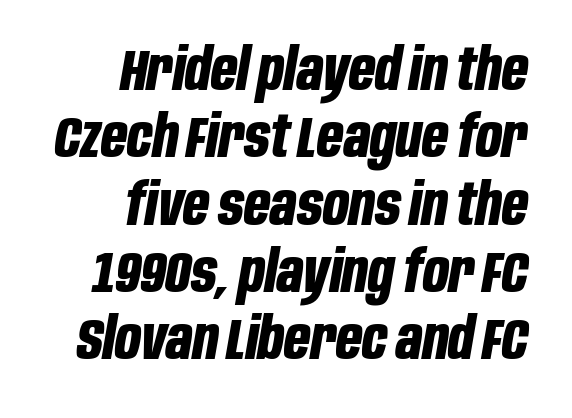
The whole block is typeset with a tilt. Nobody drew a line under any word here. The sample has been set heavy, in full bold. Does extra space separate the letters? No, they use regular spacing. Every row of glyphs terminates at an identical x-position on the right.
